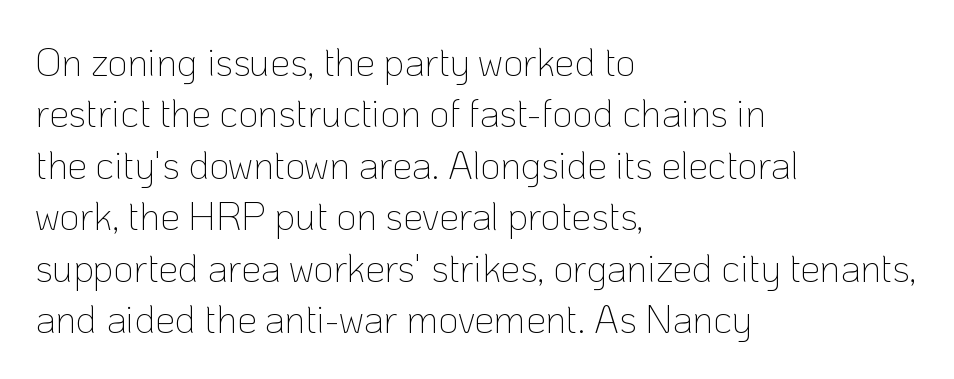
Q: Is the text bold? A: No.
Q: Is the text italic (slanted)? A: No, it is upright.
Q: Is the typeface a serif or a sans-serif typeface? A: Sans-serif.
Q: Is the text underlined? A: No.
Q: How is the paragraph aligned? A: Left-aligned.
Q: Is the spacing between letters normal or unusually wide? A: Normal.
Q: Is the spacing between lines tight, normal or loose? A: Normal.
Q: Width (condensed, normal, or wide)? A: Normal.
Q: Stroke contrast? A: Low.
Q: x-height? A: Medium.
Q: Monospaced? A: No.
